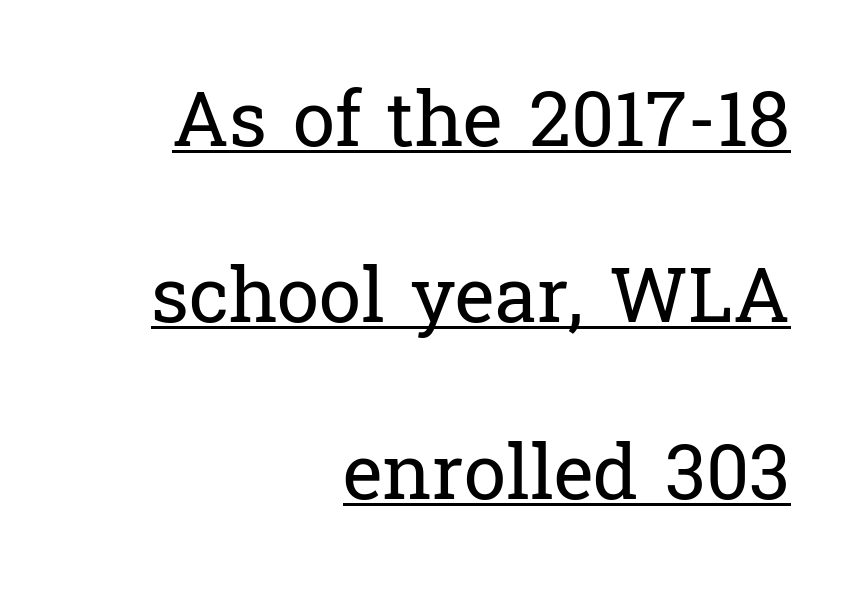
{"serif": "yes", "italic": "no", "bold": "no", "weight": "regular", "width": "normal", "stroke_contrast": "low", "x_height": "medium", "monospaced": "no", "underline": "yes", "align": "right", "line_spacing": "loose", "line_spacing_ratio": 2.32, "letter_spacing": "normal", "letter_spacing_em": 0.0, "glyph_px": 76}
